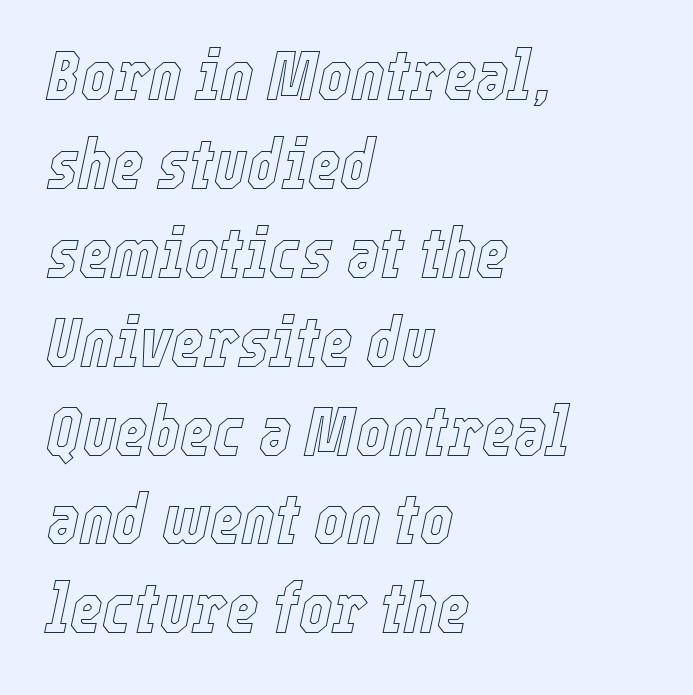
Style check: oblique. This rendering uses left alignment, leaving the right contour irregular. This sample uses plain, unmodified letter spacing. The zone under the glyphs is completely vacant.
